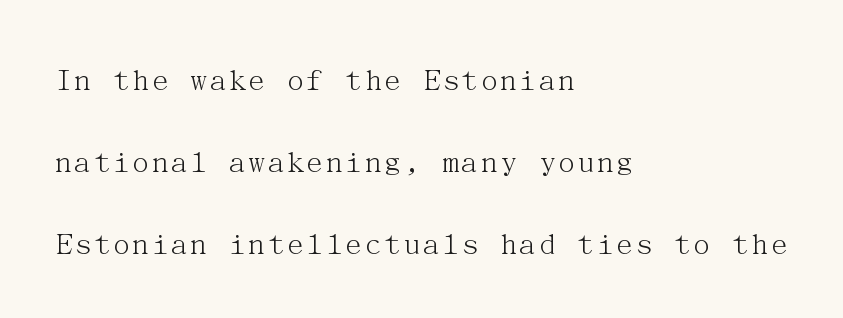
{"serif": "yes", "italic": "no", "bold": "no", "weight": "light", "width": "normal", "stroke_contrast": "medium", "x_height": "medium", "underline": "no", "align": "left", "line_spacing": "loose", "line_spacing_ratio": 2.49, "letter_spacing": "normal", "letter_spacing_em": 0.0, "glyph_px": 33}
